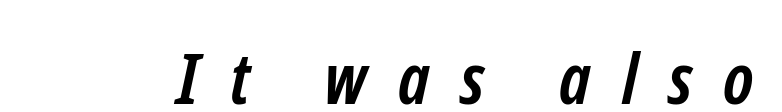
Each letter keeps its own natural width here, so spacing adapts to shape. No word sits above an underline. The text was rendered using a sans face with plain stroke endings. The tracking reads as deliberately expanded to a designer's eye. Strong, thick strokes mark this as bold type.
